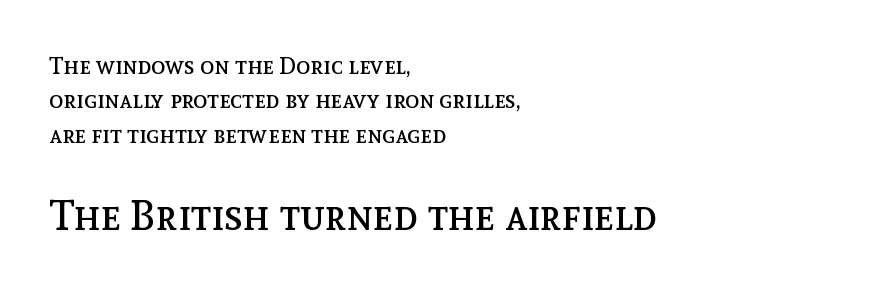
The image shows 42 px regular-weight type, upright; set left-aligned, normal line spacing (1.43x), normal letter spacing, not underlined; the second (bottom) block is 1.75x larger; a medium x-height.
